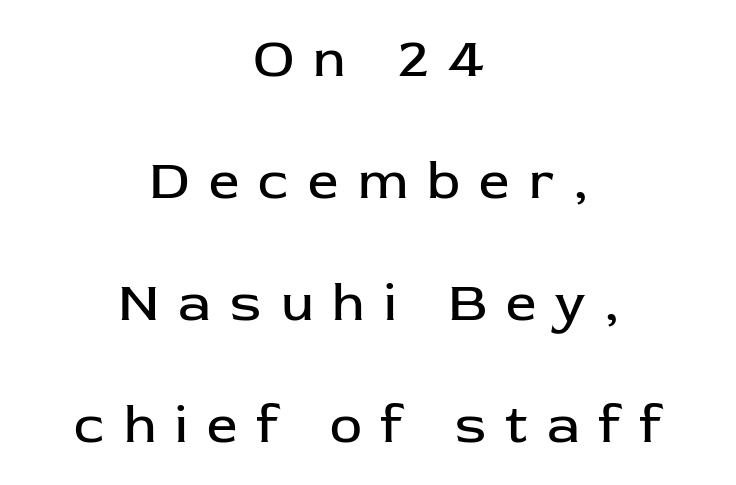
The image shows 54 px regular-weight sans-serif type, upright; set centered, loose line spacing (2.26x), unusually wide letter spacing (+0.36 em), not underlined; low stroke contrast and a medium x-height.
